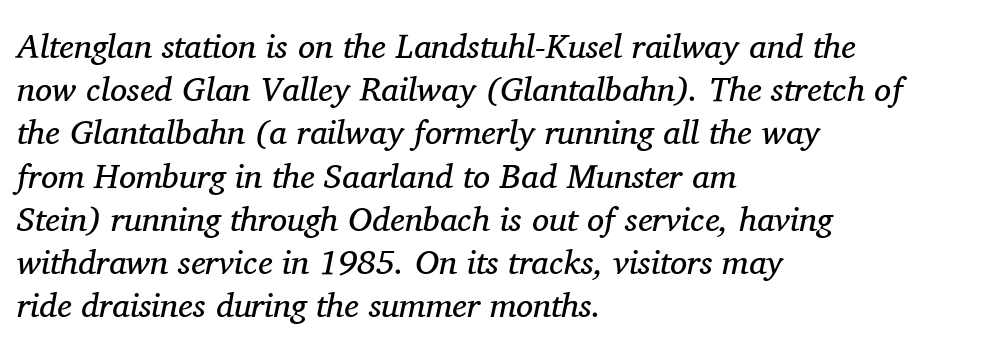
The image shows 34 px regular-weight serif type, italic (leaning right); set left-aligned, normal line spacing (1.27x), normal letter spacing, not underlined; medium stroke contrast and a medium x-height.
